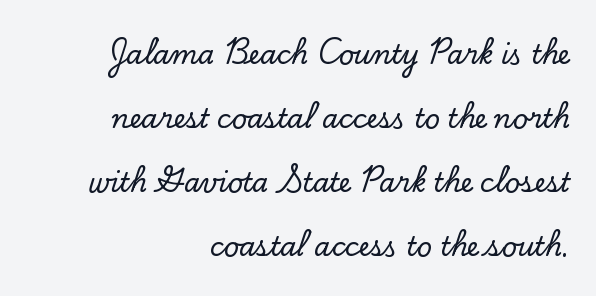
The image shows 26 px text type; set right-aligned, loose line spacing (2.46x), normal letter spacing, not underlined.
